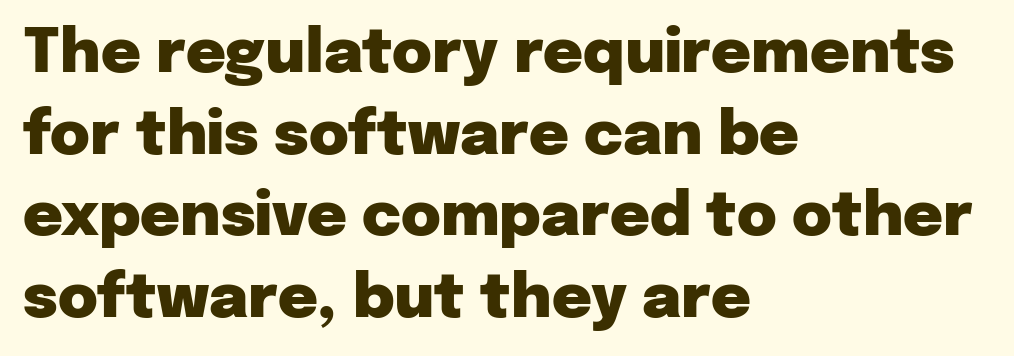
Q: Is the text bold? A: Yes.
Q: Is the text italic (slanted)? A: No, it is upright.
Q: Is the typeface a serif or a sans-serif typeface? A: Sans-serif.
Q: Is the text underlined? A: No.
Q: How is the paragraph aligned? A: Left-aligned.
Q: Is the spacing between letters normal or unusually wide? A: Normal.
Q: Is the spacing between lines tight, normal or loose? A: Normal.
Q: Width (condensed, normal, or wide)? A: Normal.
Q: Stroke contrast? A: Low.
Q: x-height? A: Medium.
Q: Monospaced? A: No.
